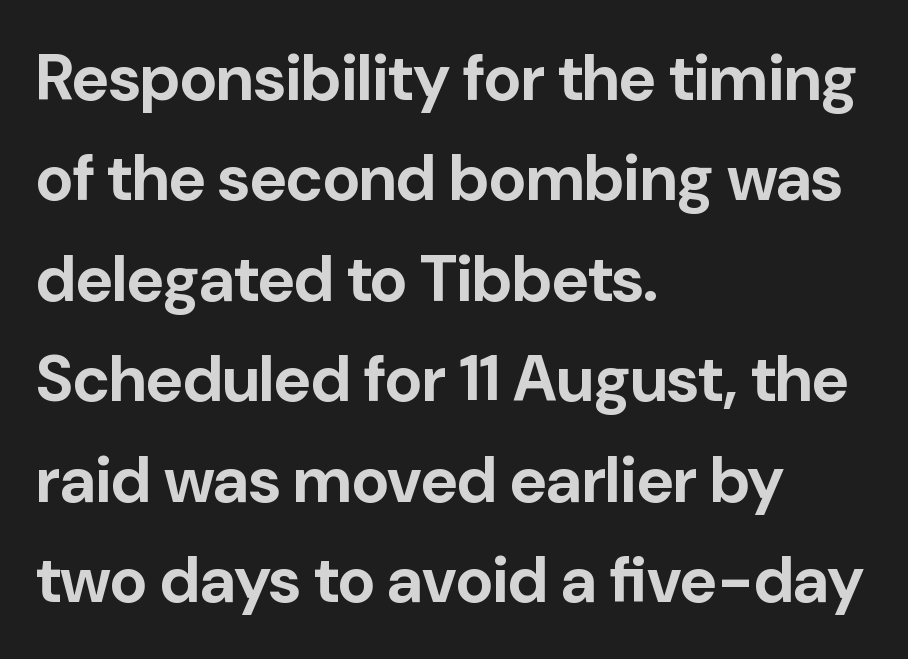
The font family rendered here belongs to the sans-serif group. This sample has the flowing, uneven cadence of proportional lettering. Every letter is thick-stroked: bold, no question. This sample keeps an unexceptional amount of space between lines. Any mark beneath the type? The region is blank.
